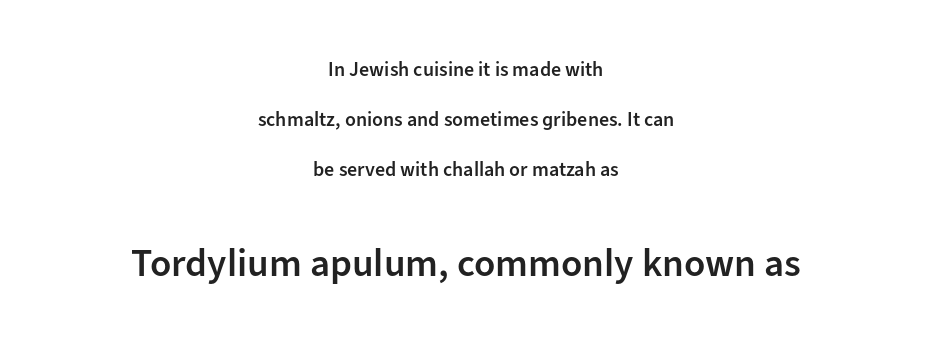
{"serif": "no", "italic": "no", "bold": "semi", "weight": "semibold", "width": "normal", "stroke_contrast": "low", "x_height": "medium", "monospaced": "no", "underline": "no", "align": "center", "line_spacing": "loose", "line_spacing_ratio": 2.49, "letter_spacing": "normal", "letter_spacing_em": 0.0, "larger_block": "second", "size_ratio": 1.95, "glyph_px": 39}
